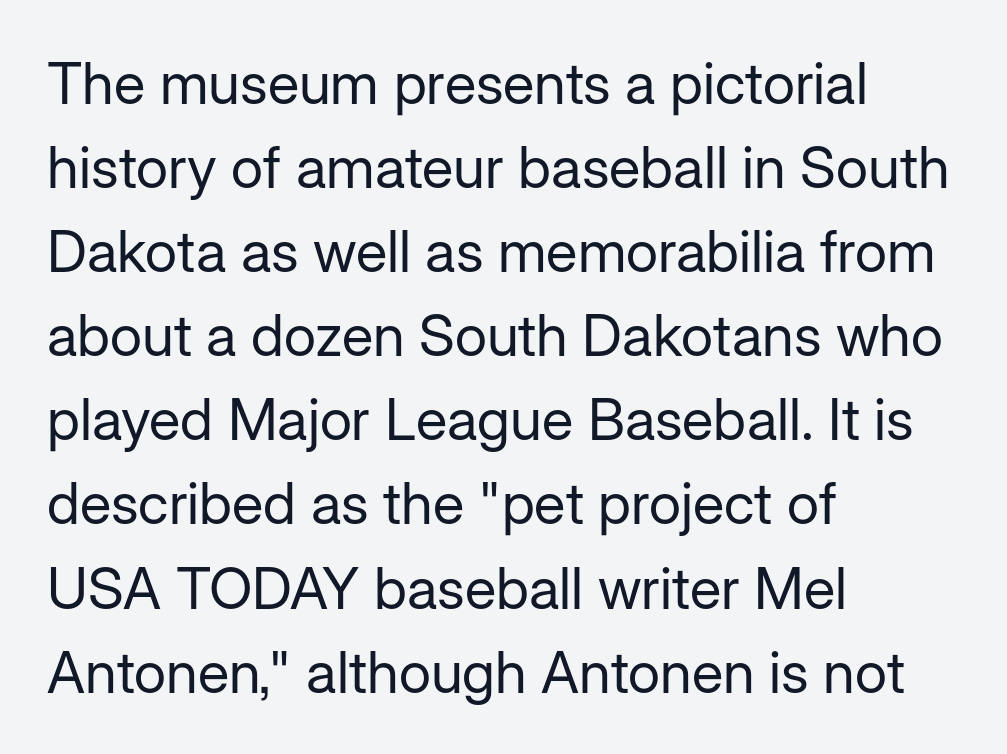
{"serif": "no", "italic": "no", "bold": "no", "weight": "regular", "width": "normal", "stroke_contrast": "low", "x_height": "medium", "monospaced": "no", "underline": "no", "align": "left", "line_spacing": "normal", "line_spacing_ratio": 1.45, "letter_spacing": "normal", "letter_spacing_em": 0.0, "glyph_px": 58}
